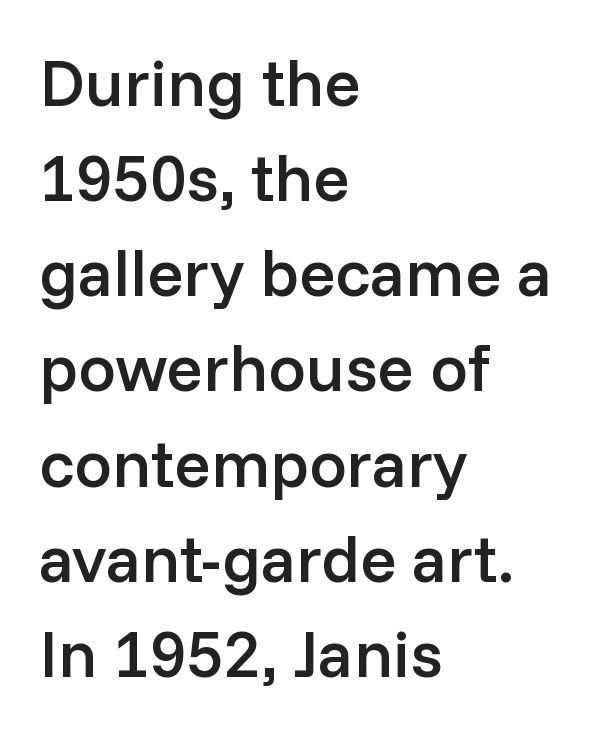
The image shows 67 px semibold sans-serif type, upright; set left-aligned, normal line spacing (1.42x), normal letter spacing, not underlined; low stroke contrast and a medium x-height.
